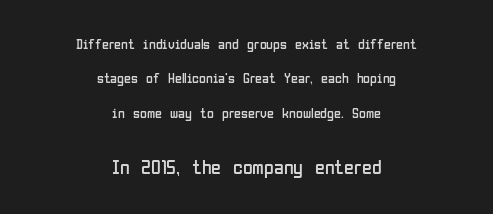
{"italic": "no", "bold": "no", "underline": "no", "align": "center", "line_spacing": "loose", "line_spacing_ratio": 2.46, "letter_spacing": "normal", "letter_spacing_em": 0.0, "larger_block": "second", "size_ratio": 1.43, "glyph_px": 20}
